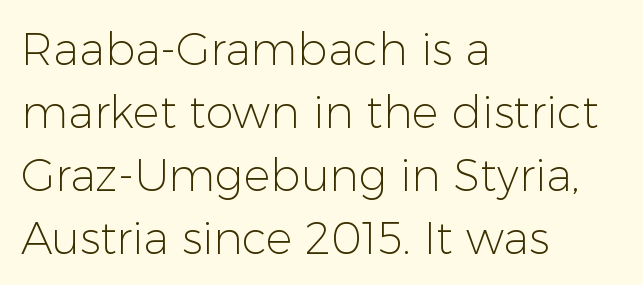
You could not count columns in this text — the font is proportionally spaced. What's the leading like? Ordinary, nothing unusual. Spacing between characters is what you'd get straight out of the box. Is the type heavy? It reads as light-to-regular instead. A student would call this left alignment; a typographer would say flush left, rag right. Designer's note — italics off, roman on.
